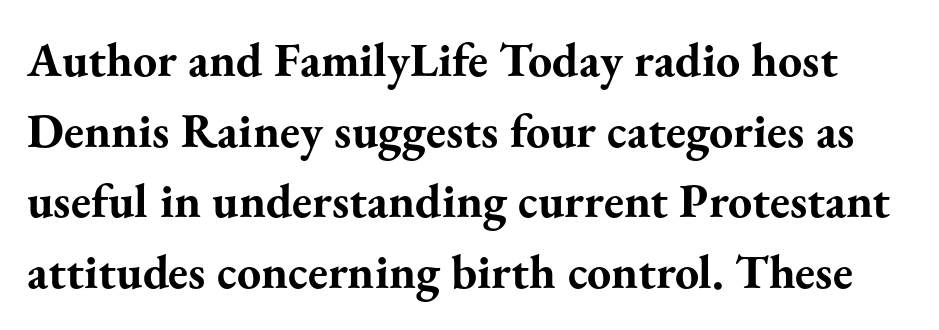
Q: Is the text bold? A: Yes.
Q: Is the text italic (slanted)? A: No, it is upright.
Q: Is the typeface a serif or a sans-serif typeface? A: Serif.
Q: Is the text underlined? A: No.
Q: Is the spacing between letters normal or unusually wide? A: Normal.
Q: Is the spacing between lines tight, normal or loose? A: Normal.
Q: Width (condensed, normal, or wide)? A: Normal.
Q: Stroke contrast? A: Medium.
Q: x-height? A: Small.
Q: Monospaced? A: No.
